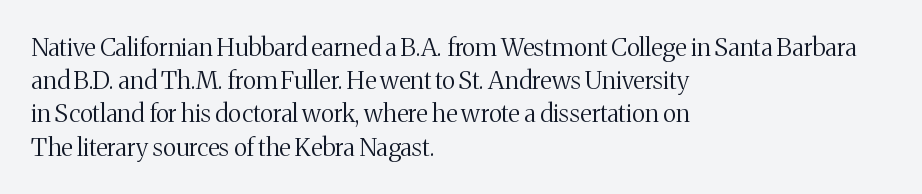
These lines sit exactly where default settings would place them. Decoration check: the copy has no underline. The typeface has the unassuming heft of standard copy or less. Horizontal alignment here is leftward, the default for most running prose.
